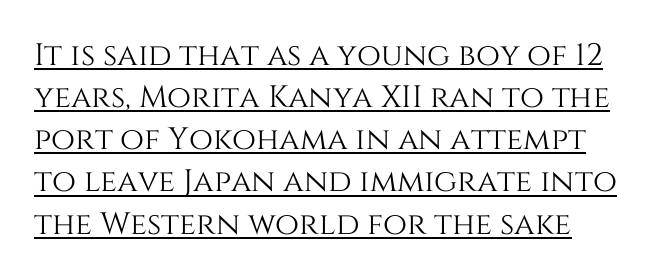
These characters rest on top of a visible drawn line. No italicization has been applied; the sample stays upright. A typesetter would call this leading conventional body-copy spacing. Spacing between characters is what you'd get straight out of the box.
